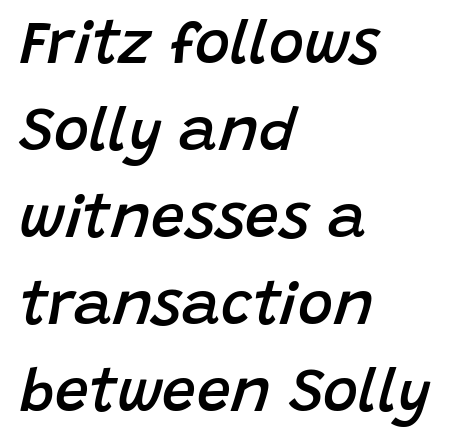
Yep, that's italic — everything's leaning. The face used here is a semibold: visibly heavier than regular, lighter than bold. Nobody drew a line under any word here. Here the glyphs are tracked normally, forming tight word shapes. This rendering uses left alignment, leaving the right contour irregular. You could not count columns in this text — the font is proportionally spaced.
